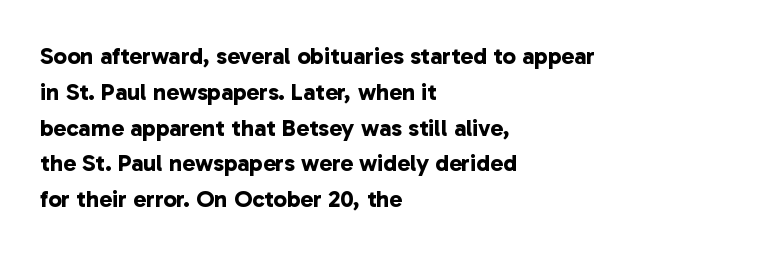
{"bold": "yes", "underline": "no", "align": "left", "line_spacing": "normal", "line_spacing_ratio": 1.49, "letter_spacing": "normal", "letter_spacing_em": 0.0, "glyph_px": 24}
